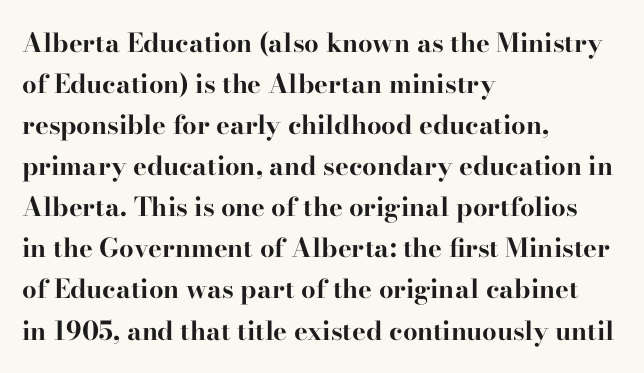
Q: Is the text bold? A: Yes.
Q: Is the text italic (slanted)? A: No, it is upright.
Q: Is the text underlined? A: No.
Q: How is the paragraph aligned? A: Left-aligned.
Q: Is the spacing between letters normal or unusually wide? A: Normal.
Q: Is the spacing between lines tight, normal or loose? A: Normal.
